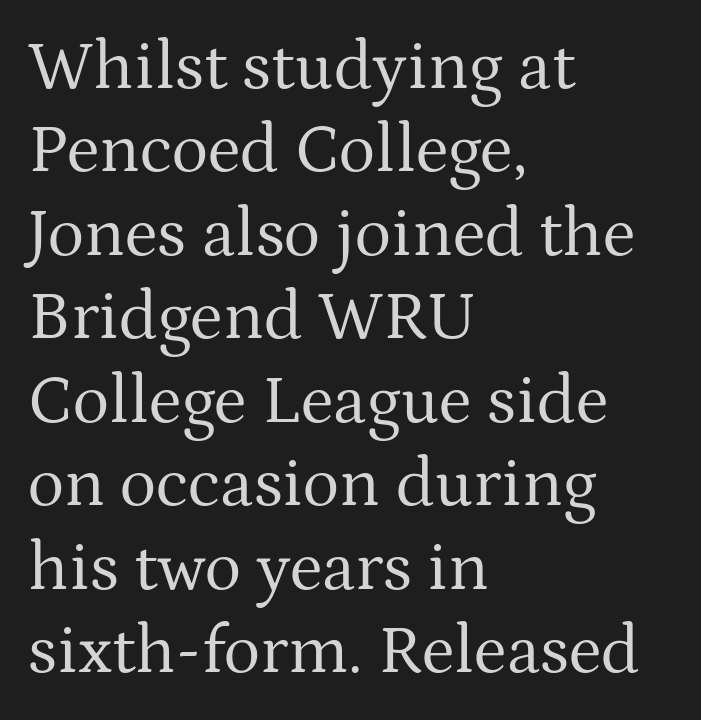
Q: Is the text bold? A: No.
Q: Is the text italic (slanted)? A: No, it is upright.
Q: Is the typeface a serif or a sans-serif typeface? A: Serif.
Q: Is the text underlined? A: No.
Q: How is the paragraph aligned? A: Left-aligned.
Q: Is the spacing between letters normal or unusually wide? A: Normal.
Q: Width (condensed, normal, or wide)? A: Normal.
Q: Stroke contrast? A: Medium.
Q: x-height? A: Medium.
Q: Monospaced? A: No.
